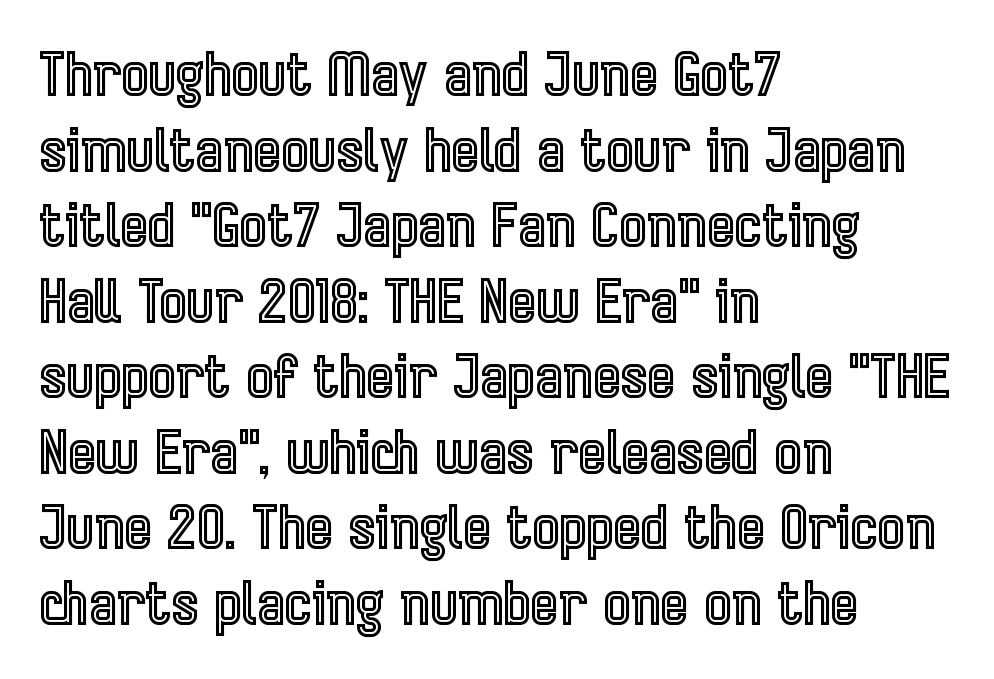
{"italic": "no", "width": "condensed", "x_height": "medium", "monospaced": "no", "underline": "no", "align": "left", "line_spacing": "normal", "line_spacing_ratio": 1.28, "letter_spacing": "normal", "letter_spacing_em": 0.0, "glyph_px": 59}
